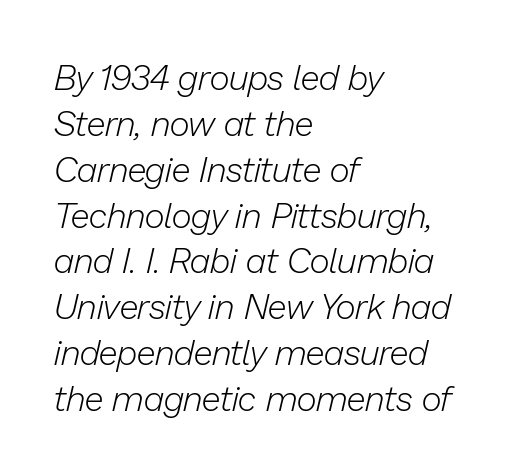
The image shows 35 px light type, italic (leaning right); set left-aligned, normal line spacing (1.31x), normal letter spacing, not underlined; low stroke contrast and a medium x-height.
